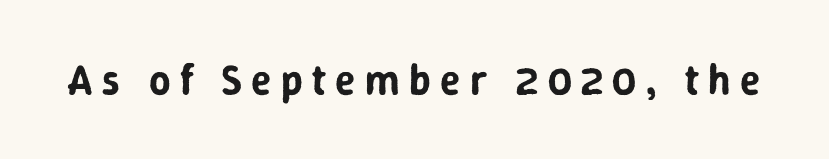
Q: Is the text italic (slanted)? A: No, it is upright.
Q: Is the typeface a serif or a sans-serif typeface? A: Sans-serif.
Q: Is the text underlined? A: No.
Q: Is the spacing between letters normal or unusually wide? A: Unusually wide.
Q: Width (condensed, normal, or wide)? A: Normal.
Q: Stroke contrast? A: Low.
Q: x-height? A: Medium.
Q: Monospaced? A: No.
